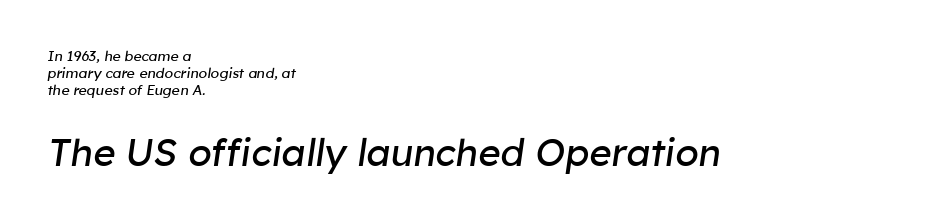
The image shows 38 px regular-weight type, italic (leaning right); set left-aligned, line spacing 1.21x, normal letter spacing, not underlined; the second (bottom) block is 2.71x larger; low stroke contrast and a medium x-height.
